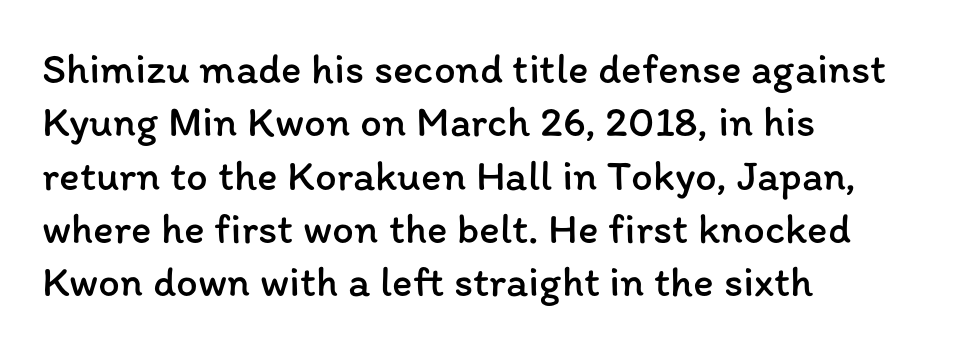
{"italic": "no", "bold": "no", "weight": "regular", "width": "normal", "stroke_contrast": "low", "x_height": "medium", "monospaced": "no", "underline": "no", "align": "left", "line_spacing_ratio": 1.24, "letter_spacing": "normal", "letter_spacing_em": 0.0, "glyph_px": 43}
